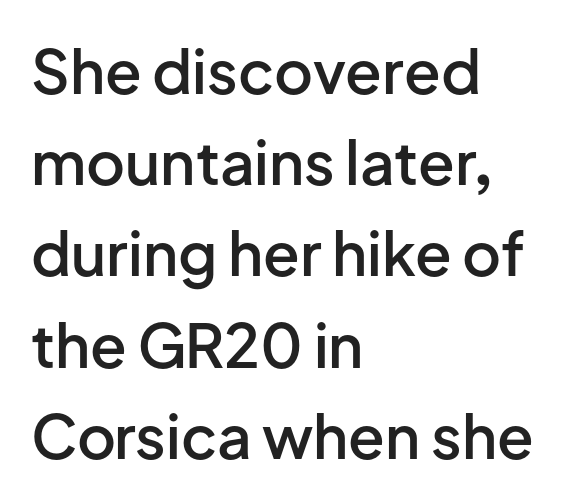
The image shows 60 px semibold sans-serif type, upright; set left-aligned, normal line spacing (1.52x), normal letter spacing, not underlined; low stroke contrast and a medium x-height.
